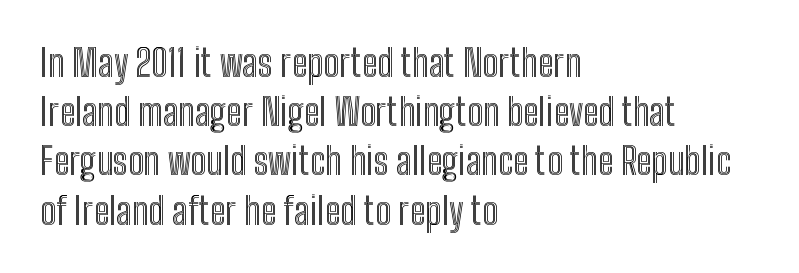
Q: Is the text italic (slanted)? A: No, it is upright.
Q: Is the text underlined? A: No.
Q: How is the paragraph aligned? A: Left-aligned.
Q: Is the spacing between letters normal or unusually wide? A: Normal.
Q: Is the spacing between lines tight, normal or loose? A: Normal.
Q: Width (condensed, normal, or wide)? A: Condensed.
Q: x-height? A: Medium.
Q: Monospaced? A: No.
